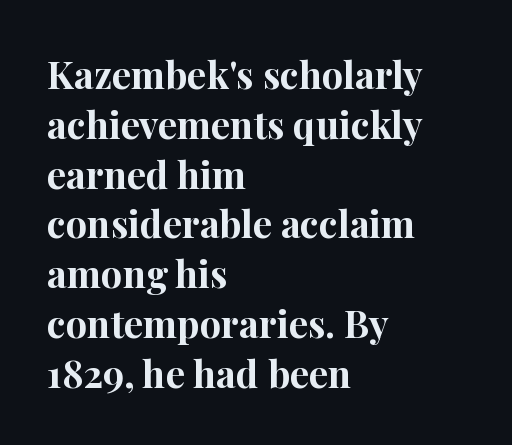
{"serif": "yes", "italic": "no", "bold": "yes", "weight": "bold", "width": "normal", "stroke_contrast": "high", "x_height": "medium", "monospaced": "no", "underline": "no", "align": "left", "line_spacing": "normal", "line_spacing_ratio": 1.31, "letter_spacing": "normal", "letter_spacing_em": 0.0, "glyph_px": 38}
